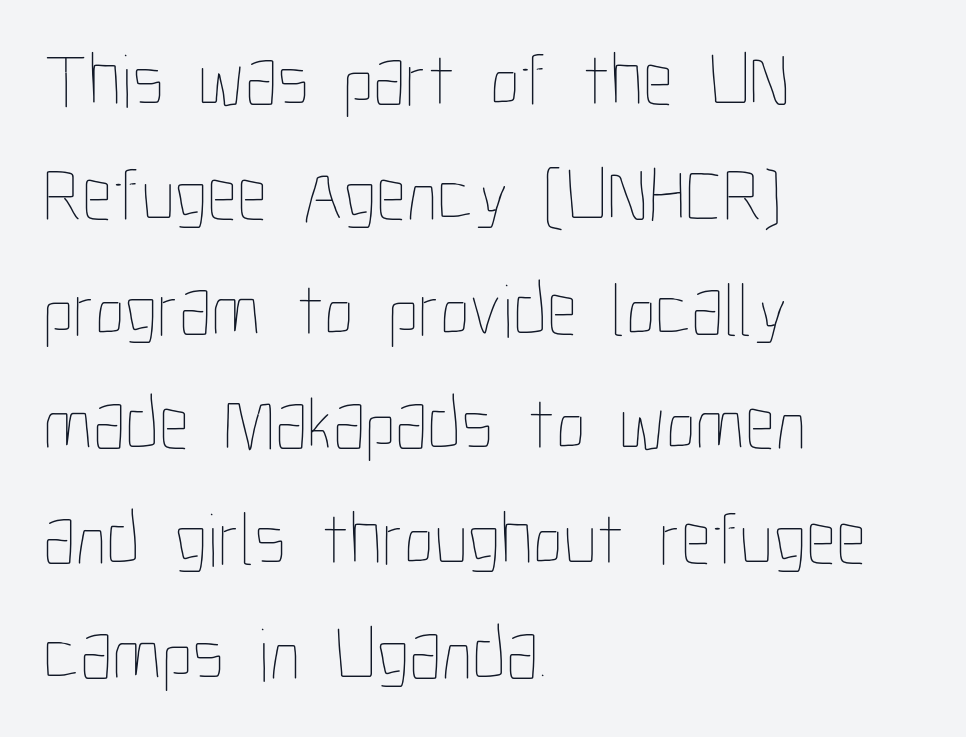
The letters stand upright; this is a roman face. Bold? No — there's no thickening of the strokes. The rendering anchors every line to the left-hand side. The strip under each line holds only bare page. Quick note: interline space is typical.
